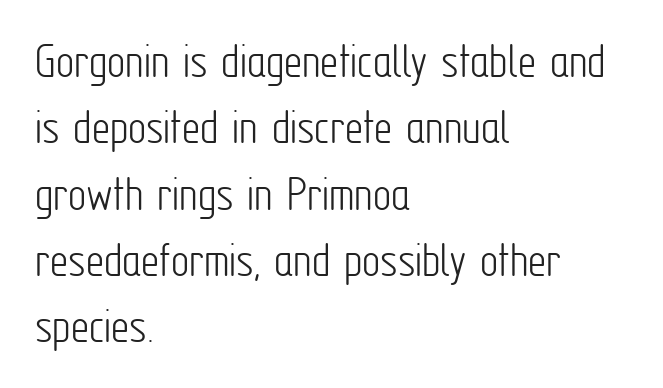
Q: Is the text bold? A: No.
Q: Is the text italic (slanted)? A: No, it is upright.
Q: Is the typeface a serif or a sans-serif typeface? A: Sans-serif.
Q: Is the text underlined? A: No.
Q: How is the paragraph aligned? A: Left-aligned.
Q: Is the spacing between letters normal or unusually wide? A: Normal.
Q: Is the spacing between lines tight, normal or loose? A: Normal.
Q: Width (condensed, normal, or wide)? A: Condensed.
Q: Stroke contrast? A: Low.
Q: x-height? A: Medium.
Q: Monospaced? A: No.
